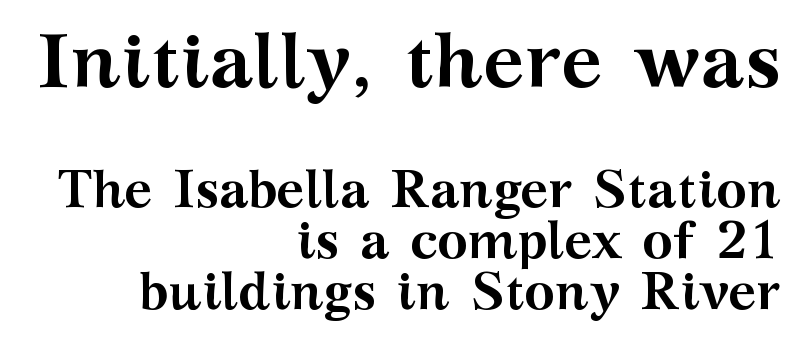
{"serif": "yes", "italic": "no", "bold": "yes", "weight": "semibold", "width": "wide", "stroke_contrast": "medium", "x_height": "medium", "monospaced": "no", "underline": "no", "align": "right", "line_spacing": "tight", "line_spacing_ratio": 0.98, "letter_spacing": "normal", "letter_spacing_em": 0.0, "larger_block": "first", "size_ratio": 1.5, "glyph_px": 78}
